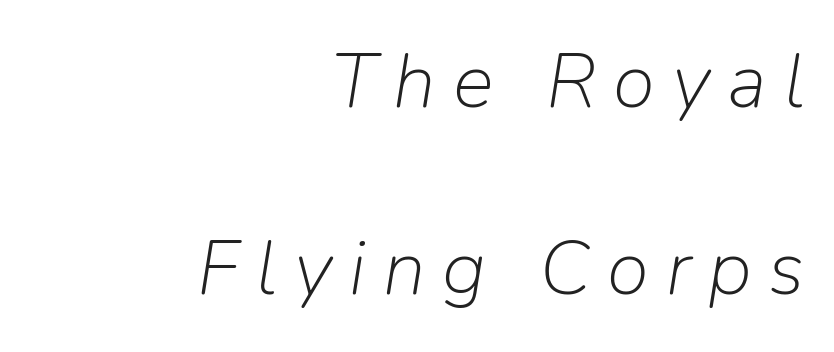
Q: Is the text bold? A: No.
Q: Is the text italic (slanted)? A: Yes, it leans right by about 9 degrees.
Q: Is the text underlined? A: No.
Q: How is the paragraph aligned? A: Right-aligned.
Q: Is the spacing between letters normal or unusually wide? A: Unusually wide.
Q: Is the spacing between lines tight, normal or loose? A: Loose.
Q: Width (condensed, normal, or wide)? A: Normal.
Q: Stroke contrast? A: Low.
Q: x-height? A: Medium.
Q: Monospaced? A: No.
